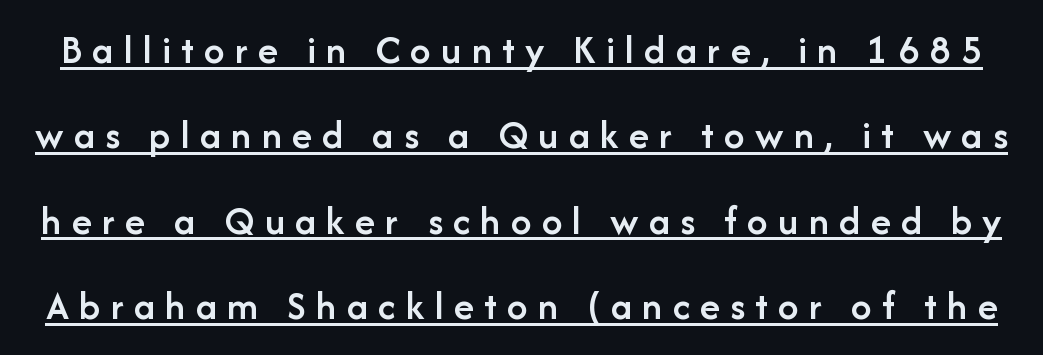
Q: Is the text bold? A: Semi-bold.
Q: Is the text italic (slanted)? A: No, it is upright.
Q: Is the typeface a serif or a sans-serif typeface? A: Sans-serif.
Q: Is the text underlined? A: Yes.
Q: Is the spacing between letters normal or unusually wide? A: Unusually wide.
Q: Is the spacing between lines tight, normal or loose? A: Loose.
Q: Width (condensed, normal, or wide)? A: Normal.
Q: Stroke contrast? A: Low.
Q: x-height? A: Medium.
Q: Monospaced? A: No.
